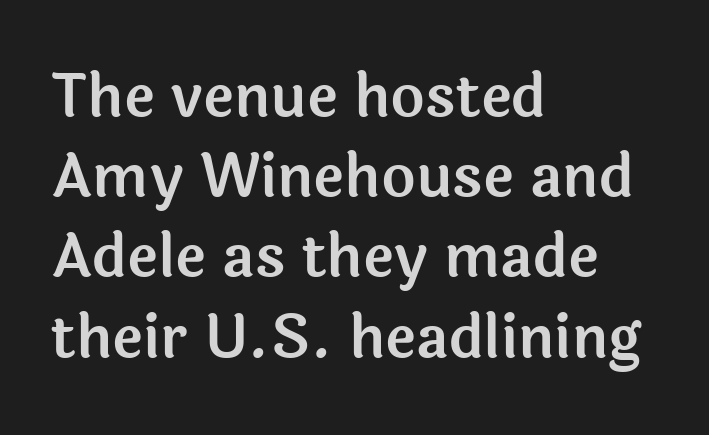
Q: Is the text italic (slanted)? A: No, it is upright.
Q: Is the typeface a serif or a sans-serif typeface? A: Sans-serif.
Q: Is the text underlined? A: No.
Q: How is the paragraph aligned? A: Left-aligned.
Q: Is the spacing between letters normal or unusually wide? A: Normal.
Q: Is the spacing between lines tight, normal or loose? A: Normal.
Q: Width (condensed, normal, or wide)? A: Normal.
Q: x-height? A: Medium.
Q: Monospaced? A: No.
